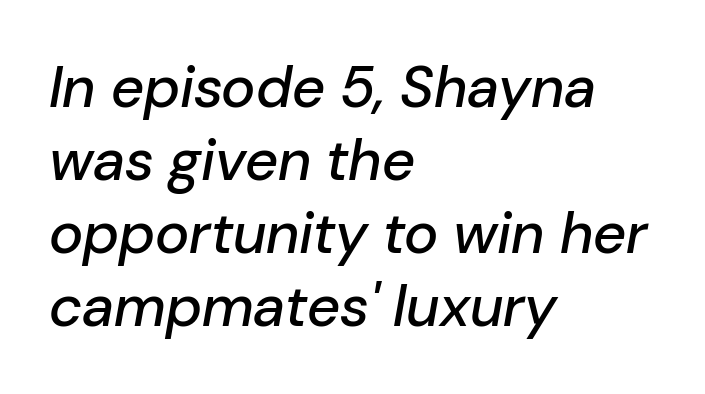
Q: Is the text italic (slanted)? A: Yes, it leans right by about 10 degrees.
Q: Is the text underlined? A: No.
Q: How is the paragraph aligned? A: Left-aligned.
Q: Is the spacing between letters normal or unusually wide? A: Normal.
Q: Is the spacing between lines tight, normal or loose? A: Normal.
Q: Width (condensed, normal, or wide)? A: Normal.
Q: Stroke contrast? A: Low.
Q: x-height? A: Medium.
Q: Monospaced? A: No.
